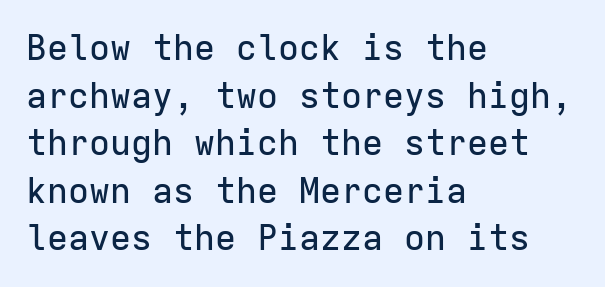
The image shows 35 px sans-serif type, upright, monospaced; set left-aligned, normal line spacing (1.36x), normal letter spacing, not underlined; low stroke contrast and a medium x-height.
